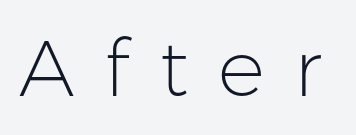
Ink coverage per letter is moderate at most. No italicization has been applied; the sample stays upright. The font family rendered here belongs to the sans-serif group. Has an underline been added? It has not. Is the letter spacing exaggerated? Yes — the characters are pushed far apart. Think of a printed novel: that variable character pitch is what you see here.
